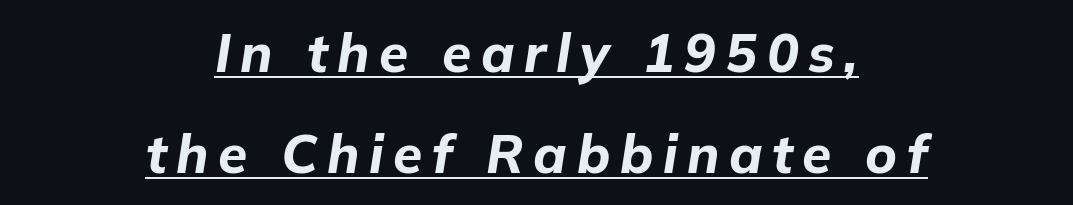
The image shows 53 px bold type, italic (leaning right); set centered, loose line spacing (1.9x), underlined; low stroke contrast and a medium x-height.
